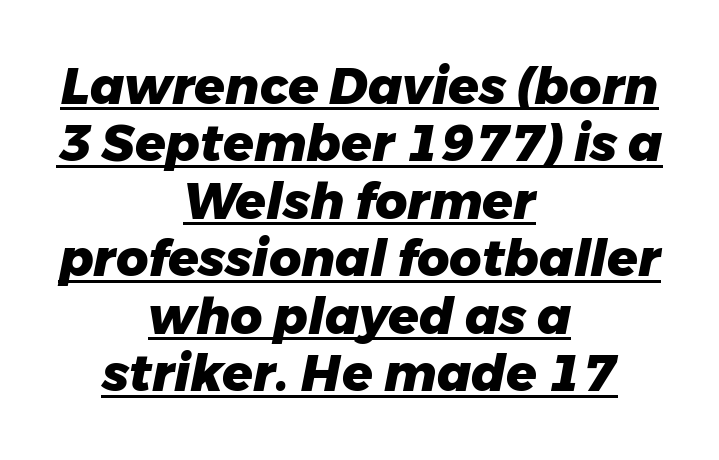
{"italic": "yes", "lean": "right", "slant_degrees": 11, "bold": "yes", "weight": "heavy", "width": "normal", "stroke_contrast": "low", "x_height": "medium", "monospaced": "no", "underline": "yes", "align": "center", "line_spacing": "tight", "line_spacing_ratio": 1.15, "letter_spacing": "normal", "letter_spacing_em": 0.0, "glyph_px": 50}
